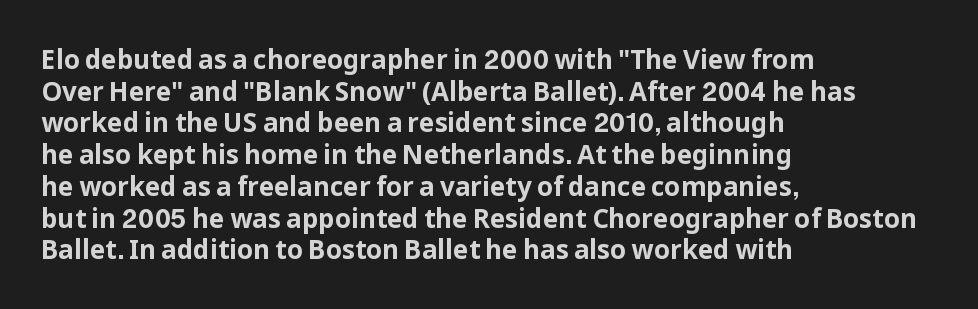
{"italic": "no", "bold": "yes", "underline": "no", "align": "left", "line_spacing_ratio": 1.22, "letter_spacing": "normal", "letter_spacing_em": 0.0, "glyph_px": 26}
